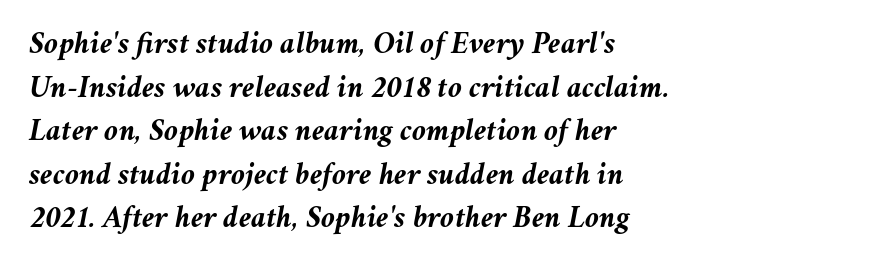
The image shows 32 px semibold type, italic (leaning right); set left-aligned, normal line spacing (1.36x), normal letter spacing, not underlined; medium stroke contrast and a medium x-height.
